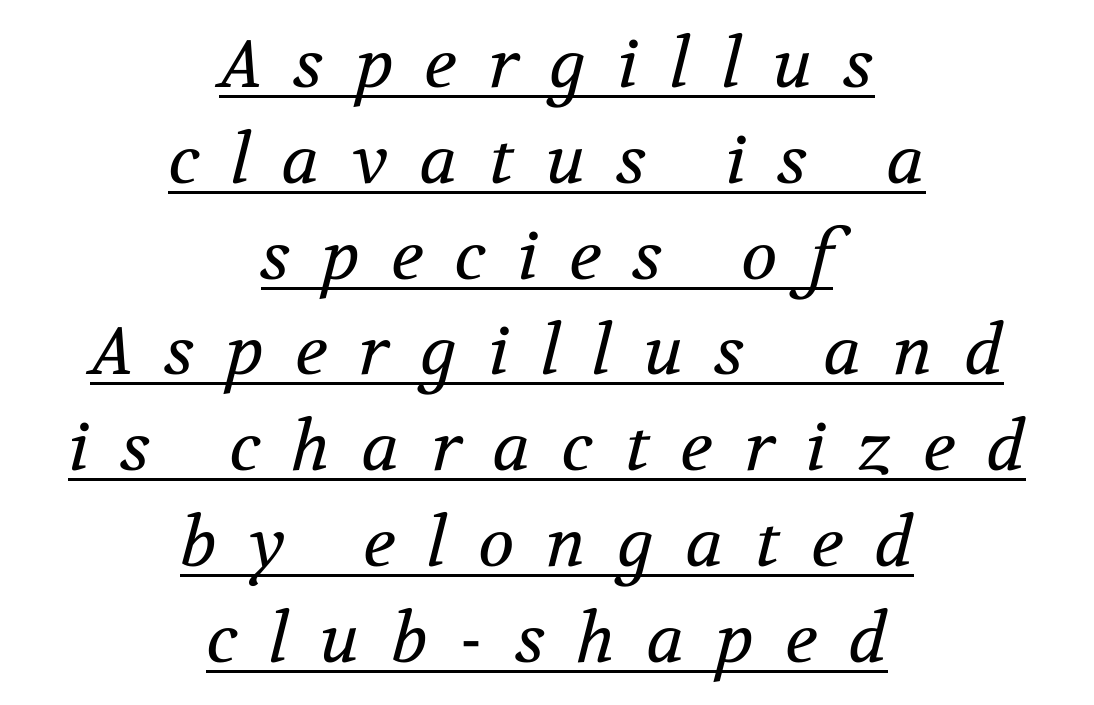
The image shows 67 px regular-weight serif type, italic (leaning right); set centered, normal line spacing (1.43x), unusually wide letter spacing (+0.47 em), underlined; medium stroke contrast and a medium x-height.
